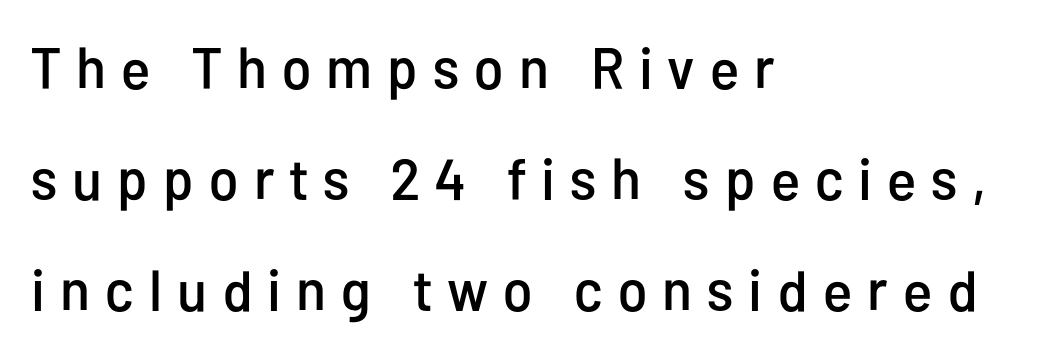
{"serif": "no", "italic": "no", "width": "condensed", "stroke_contrast": "low", "x_height": "medium", "monospaced": "no", "underline": "no", "align": "left", "line_spacing": "loose", "line_spacing_ratio": 1.91, "letter_spacing": "wide", "letter_spacing_em": 0.26, "glyph_px": 58}
